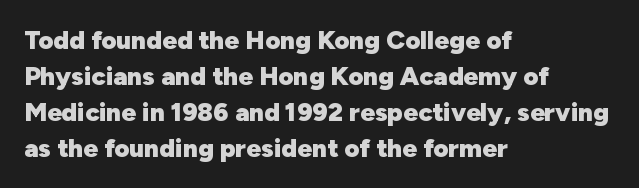
{"italic": "no", "bold": "yes", "underline": "no", "align": "left", "line_spacing": "normal", "line_spacing_ratio": 1.38, "letter_spacing": "normal", "letter_spacing_em": 0.0, "glyph_px": 26}
